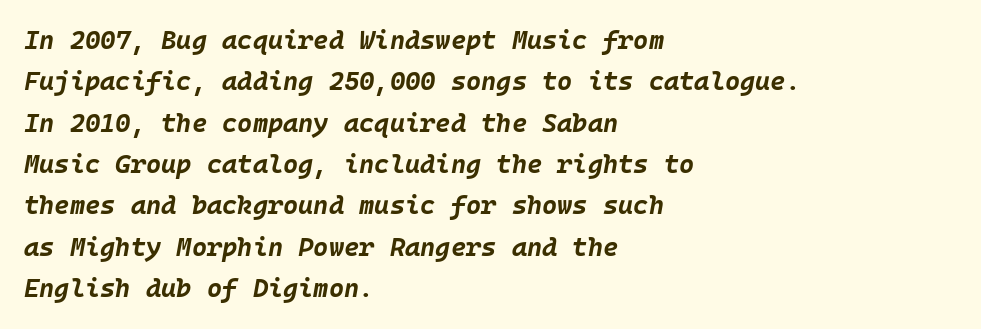
The image shows 26 px bold type, italic (leaning right); set left-aligned, normal line spacing (1.59x), normal letter spacing, not underlined.
